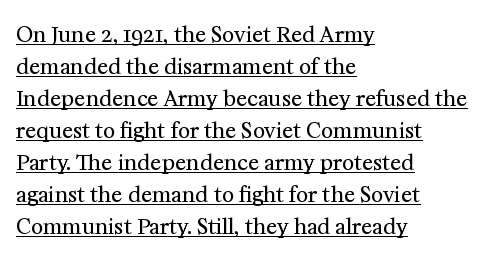
Each new line begins a customary step beneath the previous one. Weight: regular or lighter. The axis of the letterforms is exactly vertical. The text block is weighted toward the left margin, trailing off unevenly rightward. Does a line run under the words? Yes, clearly.
